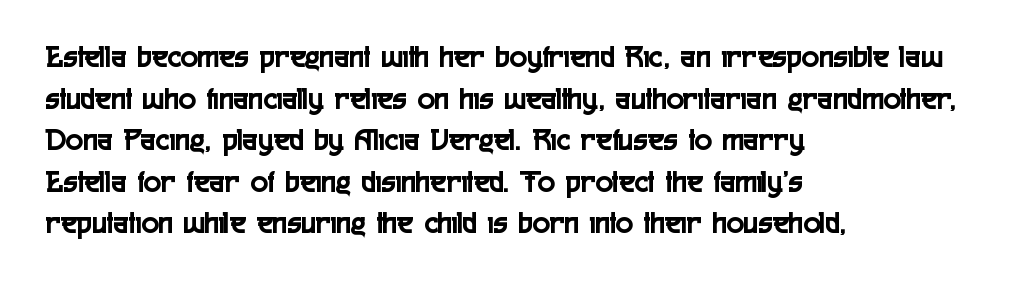
The image shows 32 px condensed sans-serif type, upright; set left-aligned, normal line spacing (1.3x), normal letter spacing, not underlined; a medium x-height.
